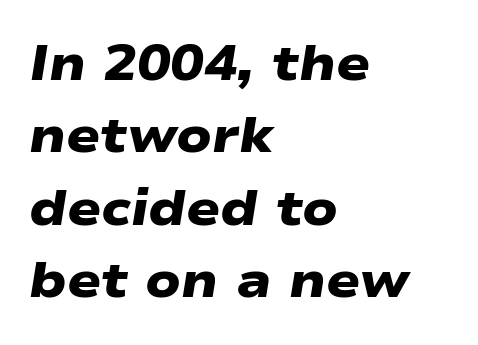
Each letter's strokes conclude bluntly, with no projecting serifs. Descenders are the only things crossing below the line. Does the weight exceed regular? Yes, all the way to bold. The passage shown is typed in a proportional face where columns would drift. The rows are spaced the way most documents space them.
